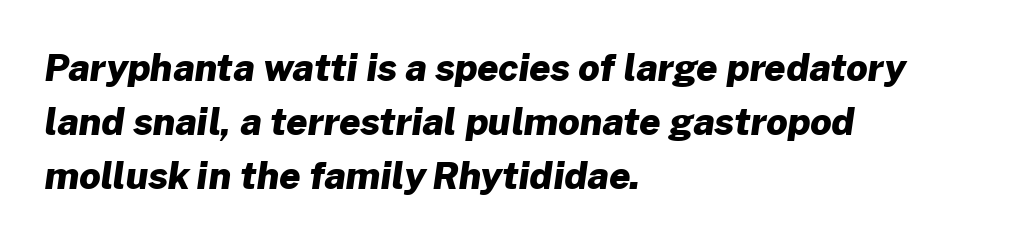
Q: Is the text bold? A: Yes.
Q: Is the typeface a serif or a sans-serif typeface? A: Sans-serif.
Q: Is the text underlined? A: No.
Q: How is the paragraph aligned? A: Left-aligned.
Q: Is the spacing between letters normal or unusually wide? A: Normal.
Q: Is the spacing between lines tight, normal or loose? A: Normal.
Q: Width (condensed, normal, or wide)? A: Normal.
Q: Stroke contrast? A: Low.
Q: x-height? A: Medium.
Q: Monospaced? A: No.
